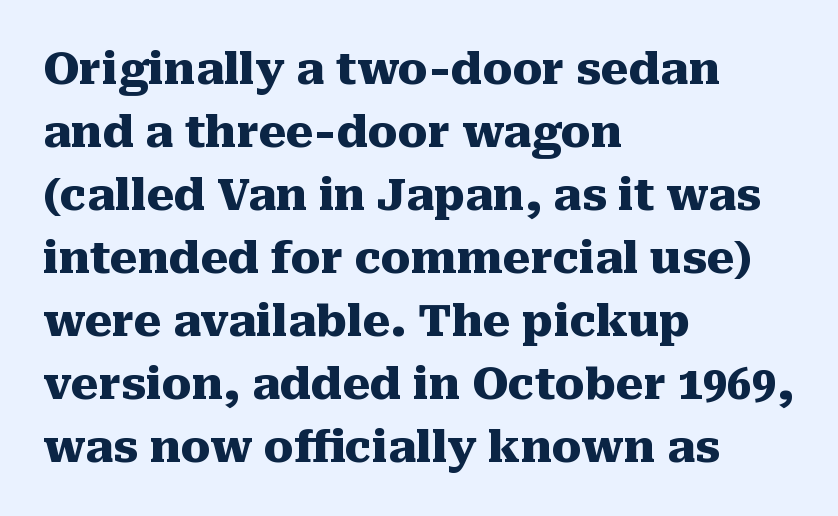
Beneath every word, the page is bare. This sample keeps an unexceptional amount of space between lines. The characters display serif detailing at their extremities. The characters look thick and weighty, a clear bold. Letter spacing: default. The lettering stays uniformly vertical, giving the passage a roman look.
